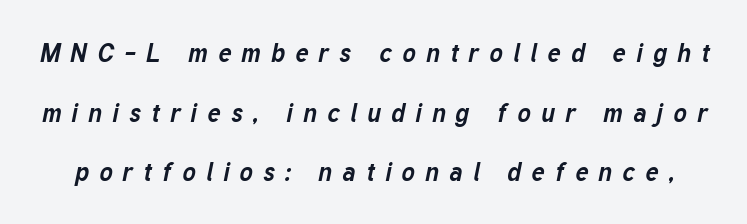
The image shows 25 px bold type, italic (leaning right); set loose line spacing (2.39x), unusually wide letter spacing (+0.41 em), not underlined.
